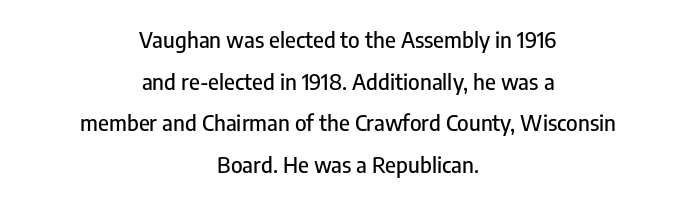
The zone under the glyphs is completely vacant. This sample uses plain, unmodified letter spacing. The text block is weighted toward neither margin, spreading evenly from the middle. Is there any slant? The stems are plumb.
